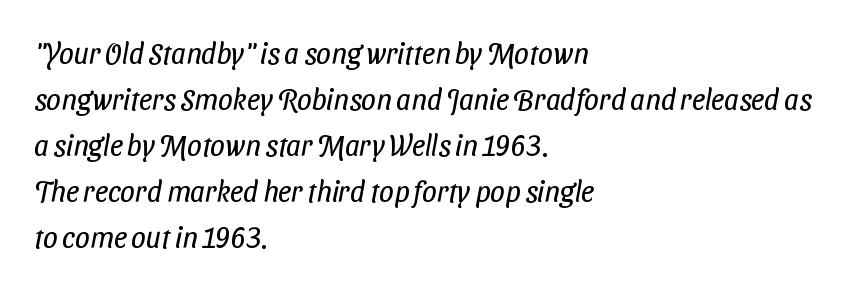
Q: Is the text bold? A: No.
Q: Is the typeface a serif or a sans-serif typeface? A: Sans-serif.
Q: Is the text underlined? A: No.
Q: How is the paragraph aligned? A: Left-aligned.
Q: Is the spacing between letters normal or unusually wide? A: Normal.
Q: Is the spacing between lines tight, normal or loose? A: Normal.
Q: Width (condensed, normal, or wide)? A: Condensed.
Q: Stroke contrast? A: Low.
Q: x-height? A: Medium.
Q: Monospaced? A: No.
